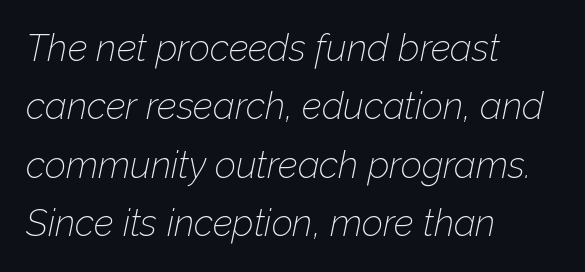
{"italic": "yes", "lean": "right", "slant_degrees": 12, "bold": "no", "weight": "thin", "width": "normal", "stroke_contrast": "low", "x_height": "medium", "monospaced": "no", "underline": "no", "align": "left", "line_spacing": "normal", "line_spacing_ratio": 1.58, "letter_spacing": "normal", "letter_spacing_em": 0.0, "glyph_px": 37}
